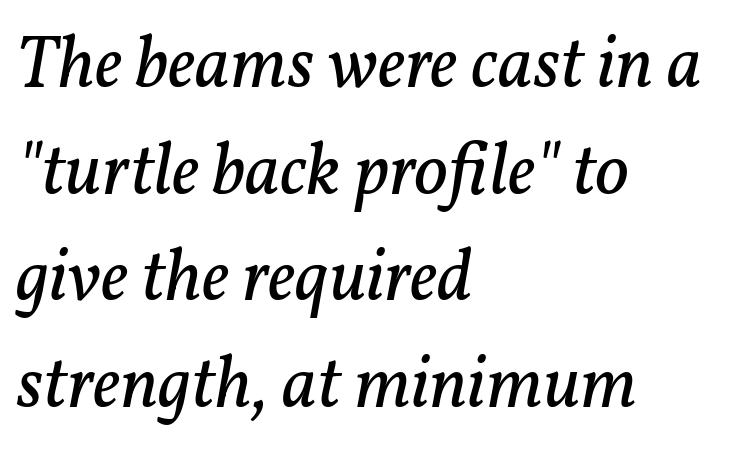
Layout note: lines flush left. Short note: letters normally spaced. This sample uses an oblique cut, with every glyph tilted off the vertical. The area under the type is left untouched. Successive baselines arrive at the customary interval.
